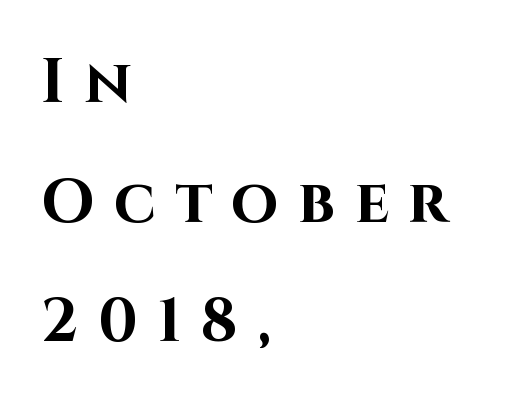
The image shows 61 px bold sans-serif type, upright; set left-aligned, loose line spacing (1.96x), unusually wide letter spacing (+0.32 em), not underlined; high stroke contrast and a large x-height.
